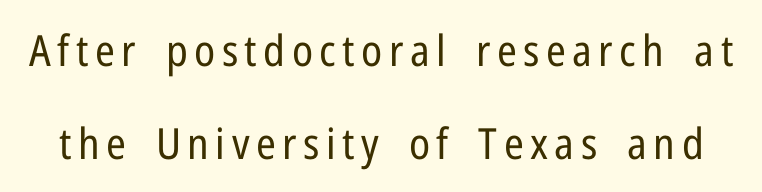
The image shows 43 px regular-weight, condensed sans-serif type, upright; set loose line spacing (2.16x), not underlined; low stroke contrast and a medium x-height.
